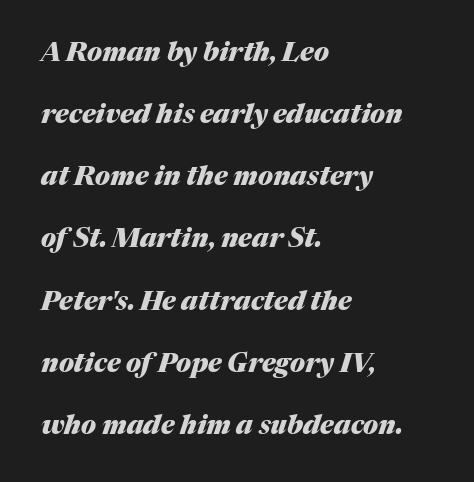
{"italic": "yes", "lean": "right", "slant_degrees": 17, "bold": "yes", "underline": "no", "align": "left", "line_spacing": "loose", "line_spacing_ratio": 2.39, "letter_spacing": "normal", "letter_spacing_em": 0.0, "glyph_px": 26}
